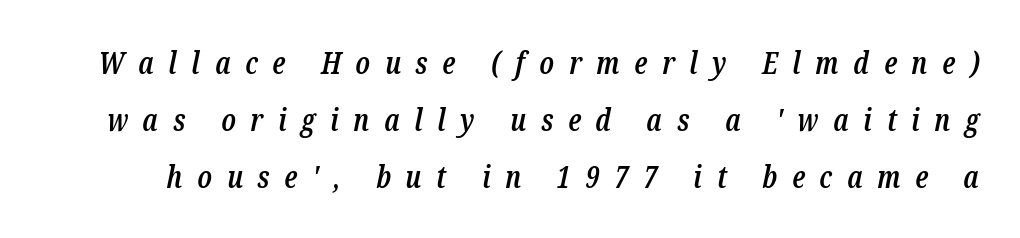
{"serif": "yes", "italic": "yes", "lean": "right", "slant_degrees": 12, "bold": "semi", "weight": "semibold", "width": "condensed", "stroke_contrast": "low", "x_height": "medium", "monospaced": "no", "underline": "no", "line_spacing": "loose", "line_spacing_ratio": 1.9, "letter_spacing": "wide", "letter_spacing_em": 0.49, "glyph_px": 30}
